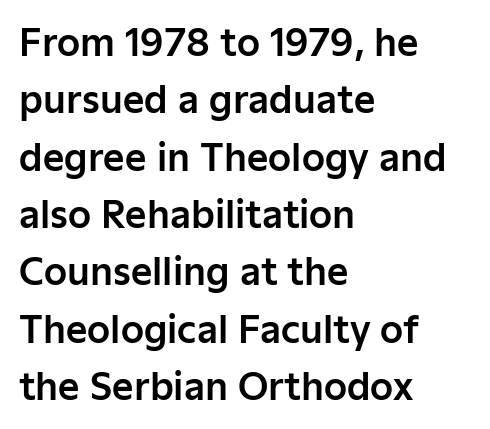
Check where the strokes stop: nothing finishes them off — pure sans. Whoever set this chose a conventional vertical rhythm. Ordinary non-slanted type is in use. Underlining? Definitely not there. Line starts are locked; line ends wander. These lines are rendered in a variable-pitch font.
